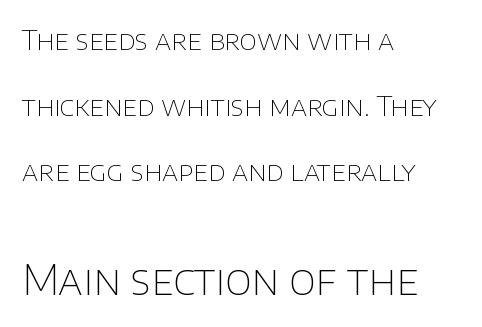
Q: Is the text bold? A: No.
Q: Is the text italic (slanted)? A: No, it is upright.
Q: Is the typeface a serif or a sans-serif typeface? A: Sans-serif.
Q: Is the text underlined? A: No.
Q: How is the paragraph aligned? A: Left-aligned.
Q: Is the spacing between letters normal or unusually wide? A: Normal.
Q: Is the spacing between lines tight, normal or loose? A: Loose.
Q: Which block of text is set in a larger size, the first (top) or the second (bottom)? A: The second (bottom) one.
Q: Width (condensed, normal, or wide)? A: Normal.
Q: Stroke contrast? A: Low.
Q: x-height? A: Large.
Q: Monospaced? A: No.
